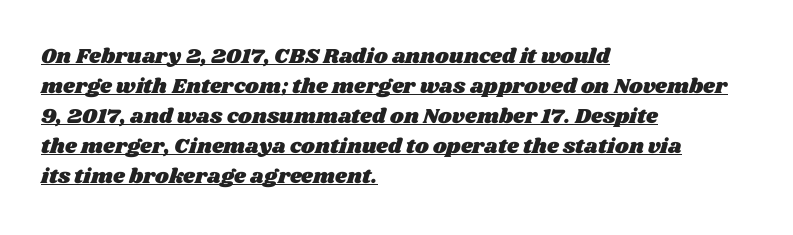
A typographer would call this underscored text. In terms of leading, this rendering sits right in the middle. Notice how the passage keeps a crisp vertical edge on the left only. Inter-character spacing is left at the font's built-in metrics.
